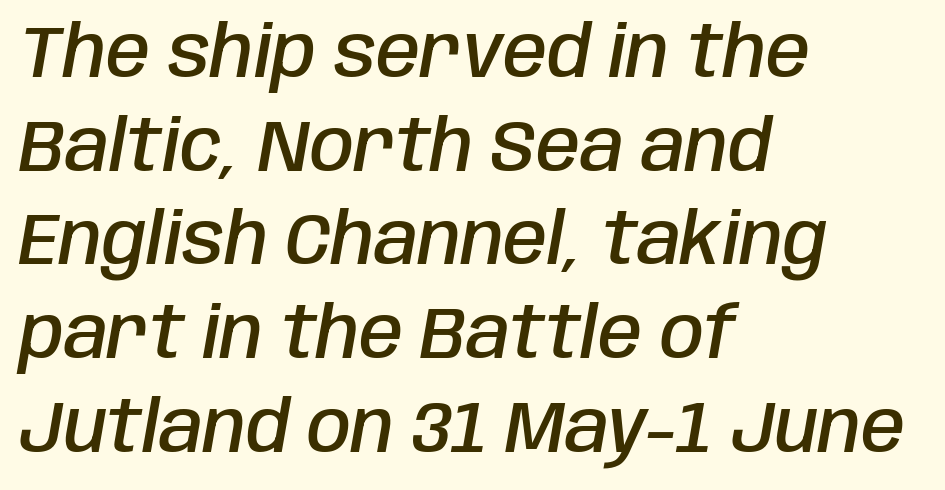
{"italic": "yes", "lean": "right", "slant_degrees": 10, "bold": "semi", "weight": "semibold", "width": "condensed", "stroke_contrast": "low", "x_height": "large", "monospaced": "no", "underline": "no", "align": "left", "line_spacing": "normal", "line_spacing_ratio": 1.32, "letter_spacing": "normal", "letter_spacing_em": 0.0, "glyph_px": 71}
